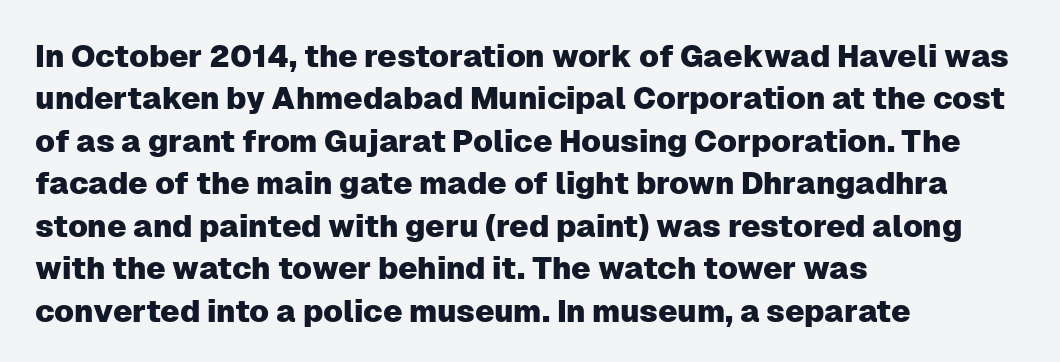
The image shows 31 px sans-serif type, upright; set left-aligned, normal line spacing (1.37x), normal letter spacing, not underlined; low stroke contrast and a medium x-height.
